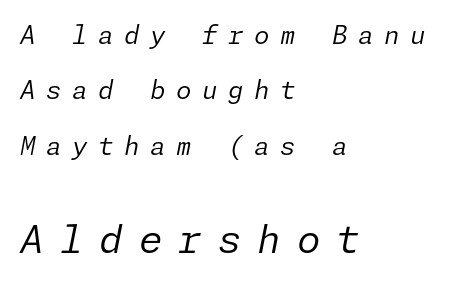
Q: Is the text bold? A: No.
Q: Is the text italic (slanted)? A: Yes, it leans right by about 11 degrees.
Q: Is the text underlined? A: No.
Q: How is the paragraph aligned? A: Left-aligned.
Q: Is the spacing between letters normal or unusually wide? A: Unusually wide.
Q: Is the spacing between lines tight, normal or loose? A: Loose.
Q: Which block of text is set in a larger size, the first (top) or the second (bottom)? A: The second (bottom) one.
Q: Width (condensed, normal, or wide)? A: Normal.
Q: Stroke contrast? A: Low.
Q: x-height? A: Medium.
